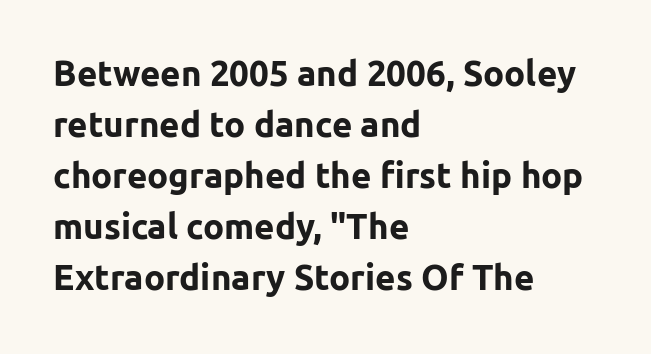
Q: Is the text bold? A: Yes.
Q: Is the text italic (slanted)? A: No, it is upright.
Q: Is the typeface a serif or a sans-serif typeface? A: Sans-serif.
Q: Is the text underlined? A: No.
Q: How is the paragraph aligned? A: Left-aligned.
Q: Is the spacing between letters normal or unusually wide? A: Normal.
Q: Is the spacing between lines tight, normal or loose? A: Normal.
Q: Width (condensed, normal, or wide)? A: Normal.
Q: Stroke contrast? A: Low.
Q: x-height? A: Medium.
Q: Monospaced? A: No.
